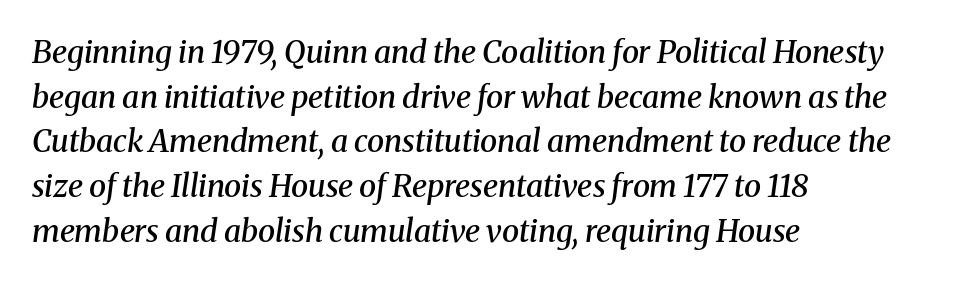
The image shows 31 px semibold serif type, italic (leaning right); set left-aligned, normal line spacing (1.44x), normal letter spacing, not underlined; medium stroke contrast and a medium x-height.
